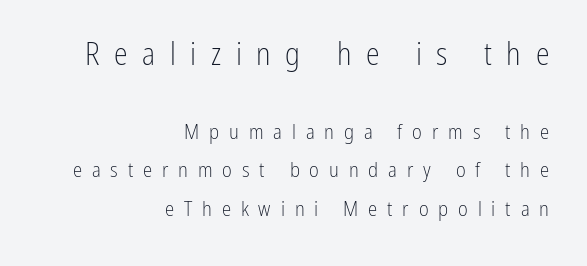
Spacing between characters has been opened up far beyond the box default. Clear beneath every line of the passage. Posture: straight, roman, zero tilt. Stroke mass is kept to a normal reading level or below. The first block has been scaled up relative to the second.
